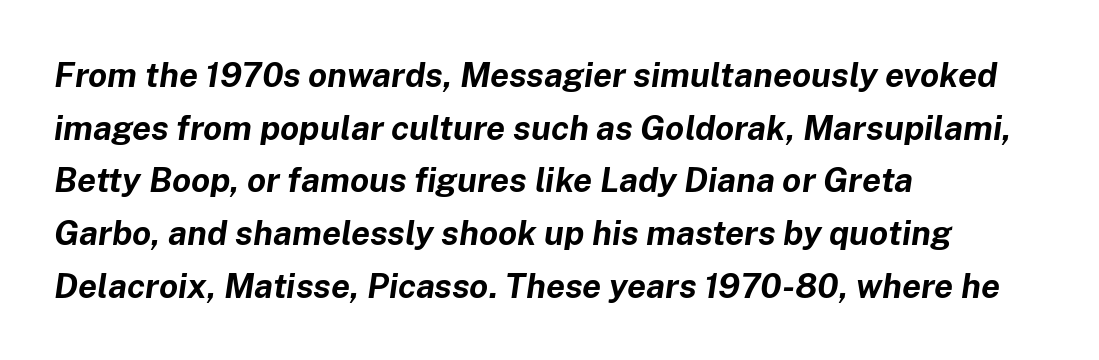
Q: Is the text bold? A: Yes.
Q: Is the text italic (slanted)? A: Yes, it leans right by about 8 degrees.
Q: Is the text underlined? A: No.
Q: How is the paragraph aligned? A: Left-aligned.
Q: Is the spacing between letters normal or unusually wide? A: Normal.
Q: Is the spacing between lines tight, normal or loose? A: Normal.
Q: Width (condensed, normal, or wide)? A: Normal.
Q: Stroke contrast? A: Low.
Q: x-height? A: Medium.
Q: Monospaced? A: No.
